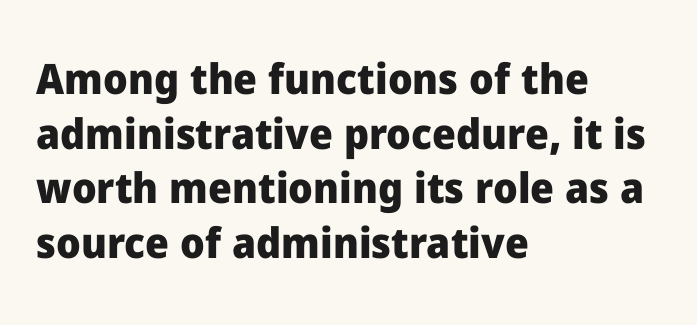
Q: Is the text bold? A: Yes.
Q: Is the text italic (slanted)? A: No, it is upright.
Q: Is the typeface a serif or a sans-serif typeface? A: Sans-serif.
Q: Is the text underlined? A: No.
Q: How is the paragraph aligned? A: Left-aligned.
Q: Is the spacing between letters normal or unusually wide? A: Normal.
Q: Is the spacing between lines tight, normal or loose? A: Normal.
Q: Width (condensed, normal, or wide)? A: Normal.
Q: Stroke contrast? A: Low.
Q: x-height? A: Medium.
Q: Monospaced? A: No.
